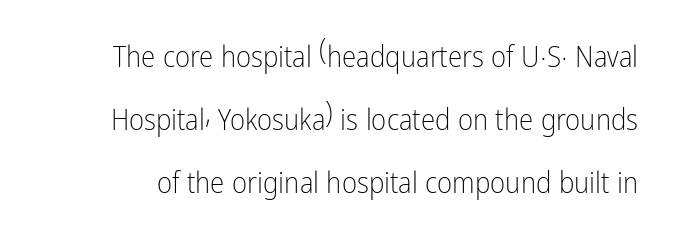
Q: Is the text bold? A: No.
Q: Is the text italic (slanted)? A: No, it is upright.
Q: Is the typeface a serif or a sans-serif typeface? A: Sans-serif.
Q: Is the text underlined? A: No.
Q: Is the spacing between letters normal or unusually wide? A: Normal.
Q: Is the spacing between lines tight, normal or loose? A: Loose.
Q: Width (condensed, normal, or wide)? A: Condensed.
Q: Stroke contrast? A: Low.
Q: x-height? A: Medium.
Q: Monospaced? A: No.
